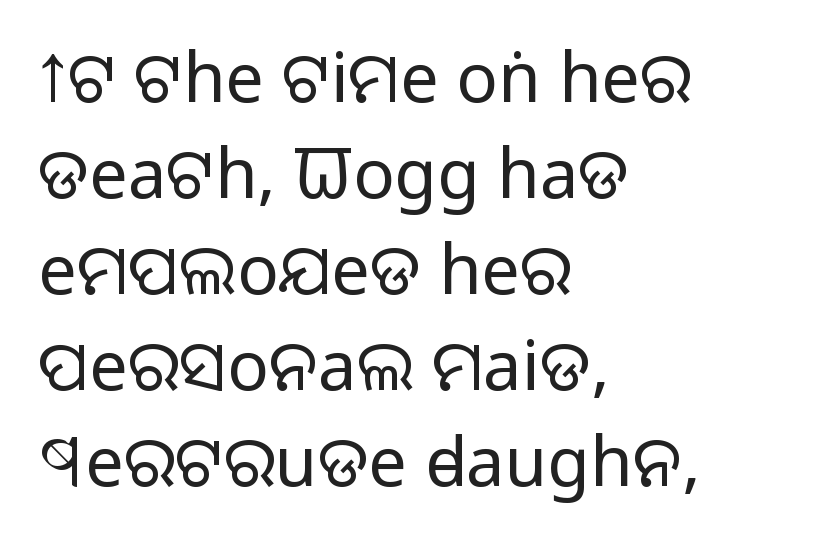
The image shows 69 px regular-weight sans-serif type, upright; set left-aligned, normal line spacing (1.39x), normal letter spacing, not underlined; low stroke contrast and a large x-height.
